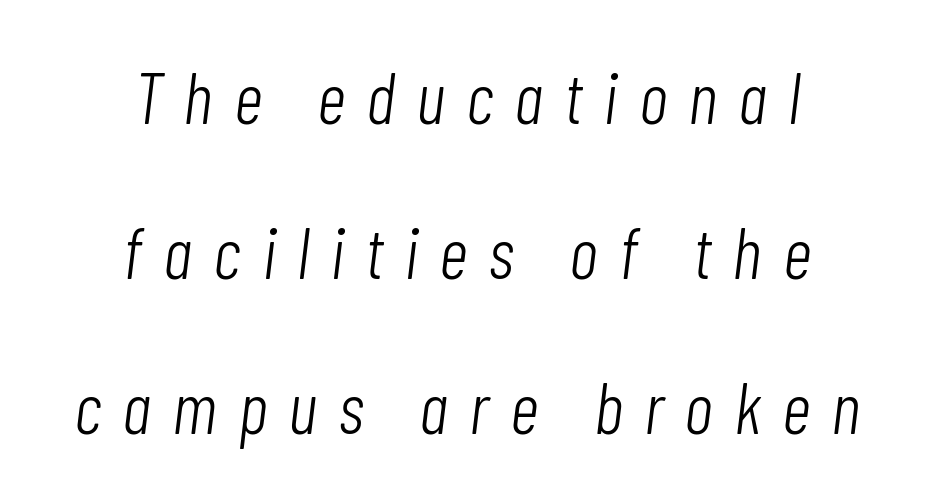
The image shows 72 px light, condensed type, italic (leaning right); set centered, loose line spacing (2.15x), unusually wide letter spacing (+0.29 em), not underlined; low stroke contrast and a medium x-height.
